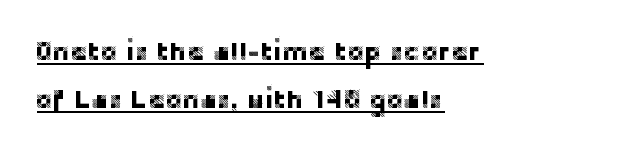
Q: Is the text italic (slanted)? A: No, it is upright.
Q: Is the text underlined? A: Yes.
Q: How is the paragraph aligned? A: Left-aligned.
Q: Is the spacing between letters normal or unusually wide? A: Normal.
